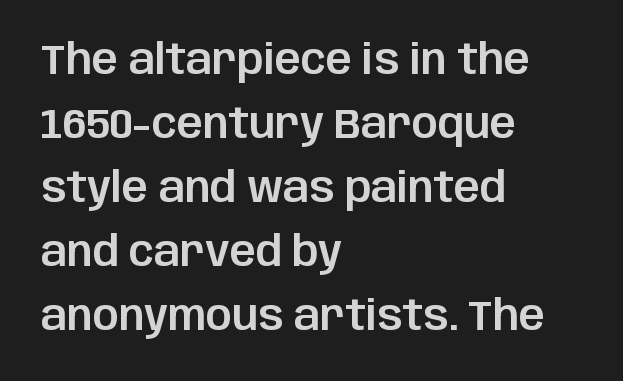
The letters stand straight up with perfectly vertical stems. Character widths vary here, with narrow letters taking less room than wide ones. Is the block centered? No — it sits flush against the left margin. The line-height multiplier appears to be the usual default.
